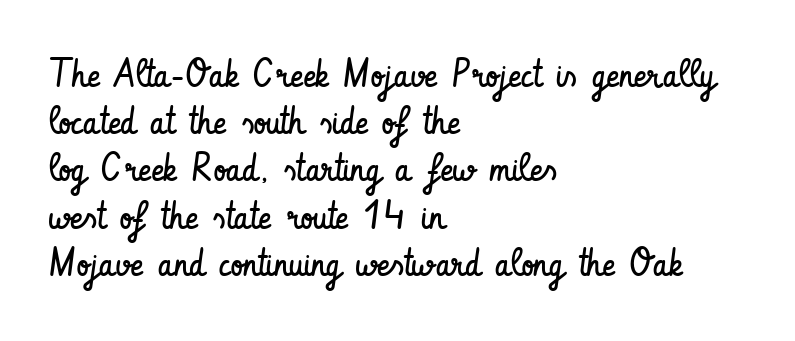
The image shows 39 px regular-weight, condensed sans-serif type, upright; set left-aligned, line spacing 1.21x, normal letter spacing, not underlined; low stroke contrast and a small x-height.
